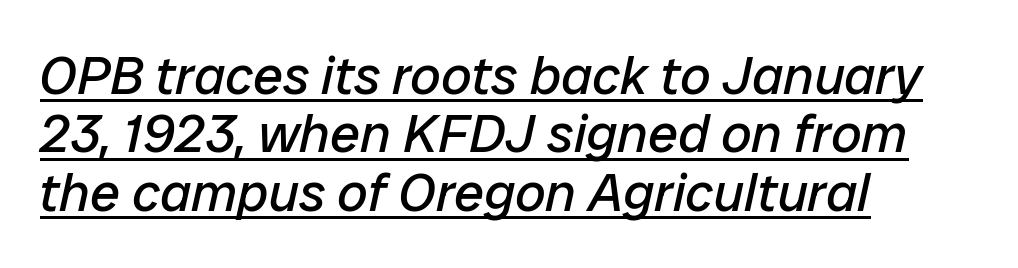
This sample uses an oblique cut, with every glyph tilted off the vertical. Quick note: interline space is minimal. The compositor pushed each line to the left boundary. Think of a printed novel: that variable character pitch is what you see here.
